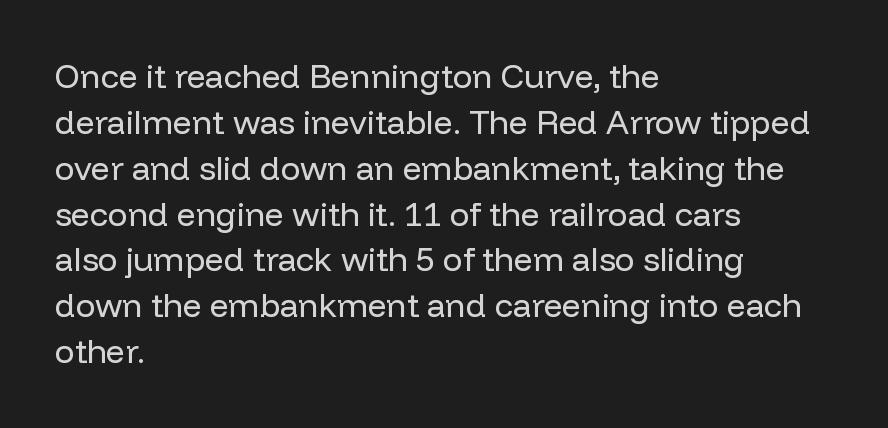
Q: Is the text bold? A: No.
Q: Is the text italic (slanted)? A: No, it is upright.
Q: Is the typeface a serif or a sans-serif typeface? A: Sans-serif.
Q: Is the text underlined? A: No.
Q: How is the paragraph aligned? A: Left-aligned.
Q: Is the spacing between letters normal or unusually wide? A: Normal.
Q: Is the spacing between lines tight, normal or loose? A: Normal.
Q: Width (condensed, normal, or wide)? A: Normal.
Q: Stroke contrast? A: Low.
Q: x-height? A: Medium.
Q: Monospaced? A: No.
